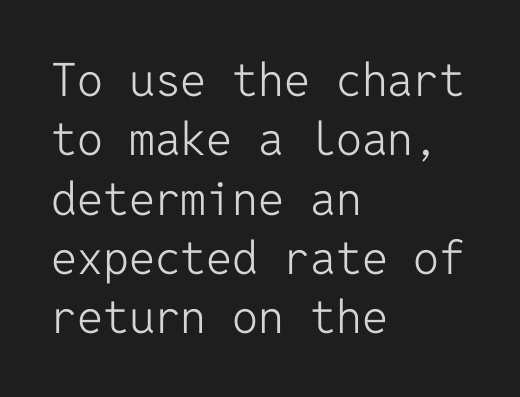
Q: Is the text bold? A: No.
Q: Is the text italic (slanted)? A: No, it is upright.
Q: Is the typeface a serif or a sans-serif typeface? A: Sans-serif.
Q: Is the text underlined? A: No.
Q: How is the paragraph aligned? A: Left-aligned.
Q: Is the spacing between letters normal or unusually wide? A: Normal.
Q: Is the spacing between lines tight, normal or loose? A: Normal.
Q: Width (condensed, normal, or wide)? A: Normal.
Q: Stroke contrast? A: Low.
Q: x-height? A: Medium.
Q: Monospaced? A: Yes.
